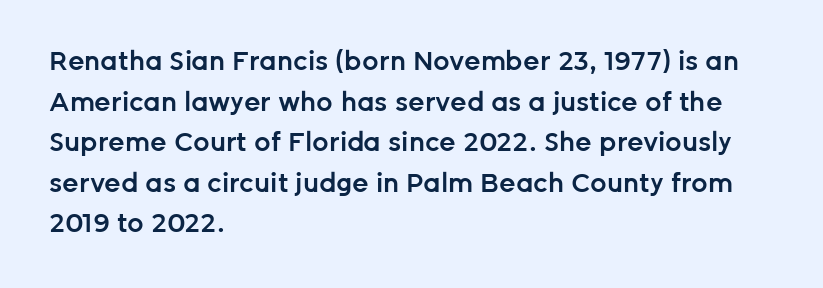
The image shows 26 px text type, upright; set left-aligned, normal line spacing (1.56x), normal letter spacing, not underlined.
